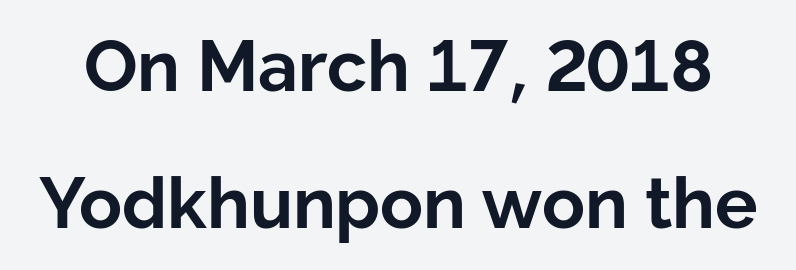
{"serif": "no", "italic": "no", "bold": "yes", "weight": "bold", "width": "normal", "stroke_contrast": "low", "x_height": "medium", "monospaced": "no", "underline": "no", "line_spacing": "loose", "line_spacing_ratio": 1.93, "letter_spacing": "normal", "letter_spacing_em": 0.0, "glyph_px": 71}
